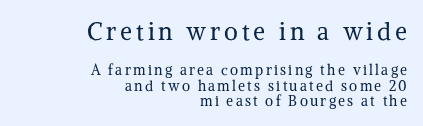
The image shows 24 px text type, upright; set right-aligned, tight line spacing (1.09x), not underlined; the first (top) block is 1.71x larger.
